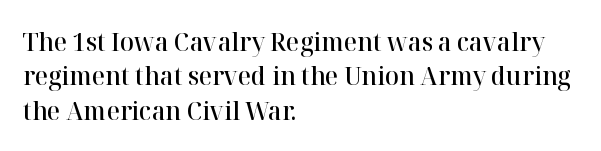
The image shows 26 px text type, upright; set left-aligned, normal line spacing (1.32x), normal letter spacing, not underlined.
